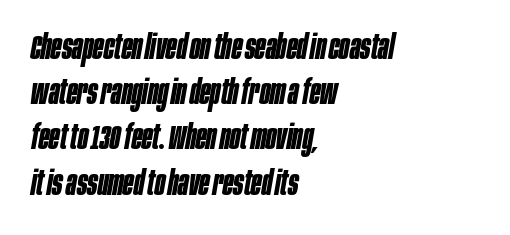
Does extra space separate the letters? No, they use regular spacing. Visually the block forms a straight wall on the left and a jagged coastline on the right. The passage shown stacks its lines at a standard gap. The letters are bold, with thick, heavy strokes. The rendering uses natural spacing where letterforms have individual widths.
